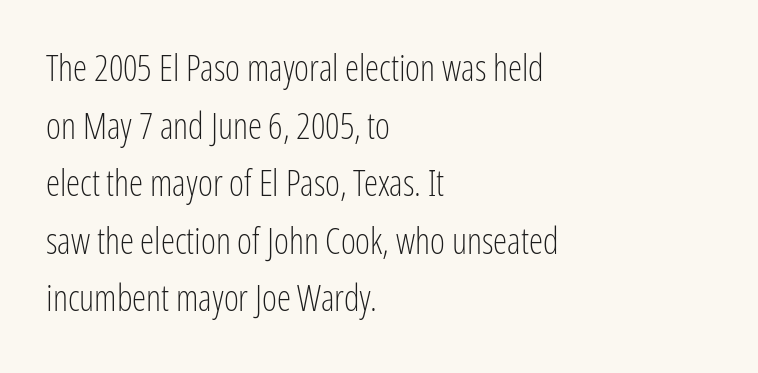
{"serif": "no", "italic": "no", "bold": "no", "weight": "light", "width": "condensed", "stroke_contrast": "low", "x_height": "medium", "monospaced": "no", "underline": "no", "align": "left", "line_spacing": "normal", "line_spacing_ratio": 1.6, "letter_spacing": "normal", "letter_spacing_em": 0.0, "glyph_px": 36}
